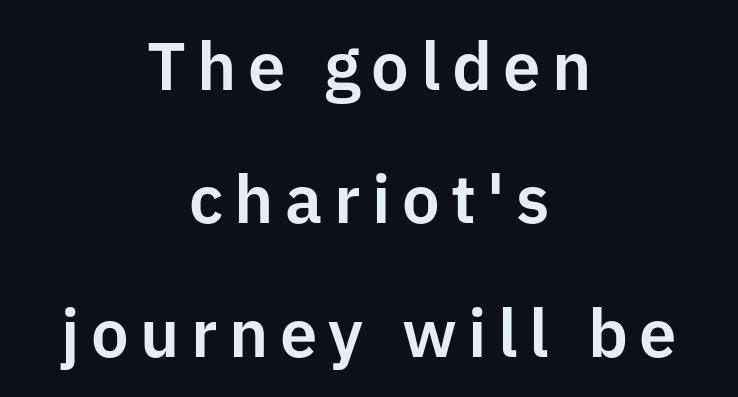
Q: Is the text italic (slanted)? A: No, it is upright.
Q: Is the typeface a serif or a sans-serif typeface? A: Sans-serif.
Q: Is the text underlined? A: No.
Q: How is the paragraph aligned? A: Centered.
Q: Is the spacing between lines tight, normal or loose? A: Loose.
Q: Width (condensed, normal, or wide)? A: Normal.
Q: Stroke contrast? A: Low.
Q: x-height? A: Medium.
Q: Monospaced? A: No.
